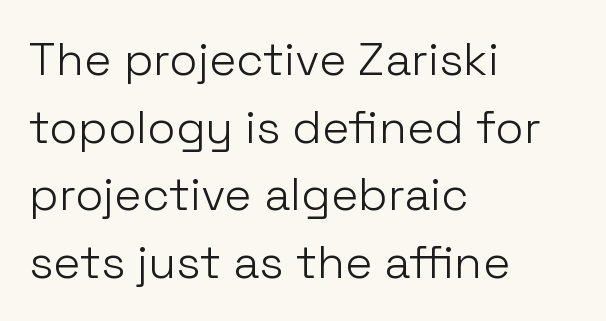
{"serif": "no", "italic": "no", "bold": "no", "weight": "light", "width": "normal", "stroke_contrast": "low", "x_height": "medium", "monospaced": "no", "underline": "no", "align": "left", "line_spacing": "normal", "line_spacing_ratio": 1.47, "letter_spacing": "normal", "letter_spacing_em": 0.0, "glyph_px": 46}
